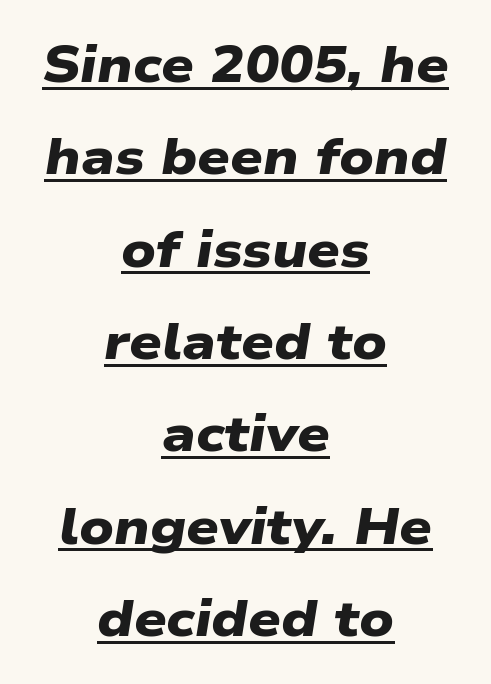
{"serif": "no", "bold": "yes", "weight": "heavy", "width": "wide", "stroke_contrast": "low", "x_height": "medium", "monospaced": "no", "underline": "yes", "align": "center", "line_spacing_ratio": 1.81, "letter_spacing": "normal", "letter_spacing_em": 0.0, "glyph_px": 51}
